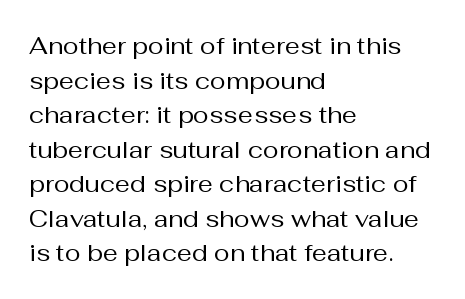
Regarding leading, the lines here are spaced in the standard way. The letters look calm and open, with moderate or lighter stems. Layout note: lines flush left. The rendering keeps characters at their native spacing. The lettering stays uniformly vertical, giving the passage a roman look. Underline: absent.
